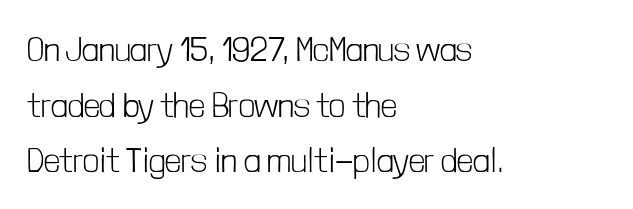
The image shows 35 px light, condensed sans-serif type, upright; set left-aligned, normal line spacing (1.59x), normal letter spacing, not underlined; low stroke contrast and a medium x-height.
